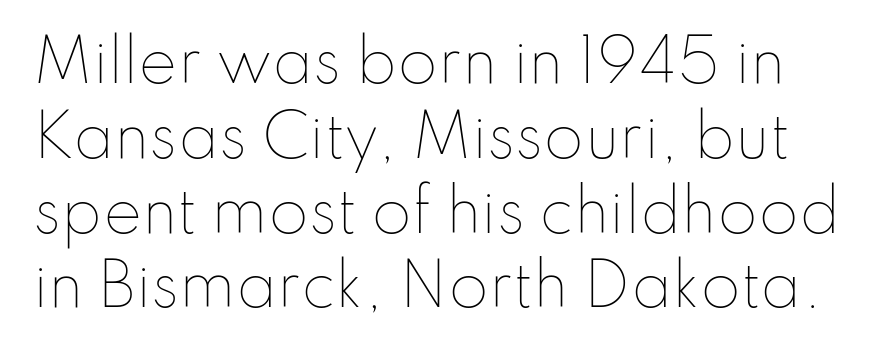
Varying glyph widths throughout — classic text-font behaviour. Standard letterfit; no display-style spreading of the glyphs. Counters stay open thanks to moderate or lighter strokes. If you drew a line through each stem, it would be perfectly vertical. The passage shown is not underscored anywhere.
